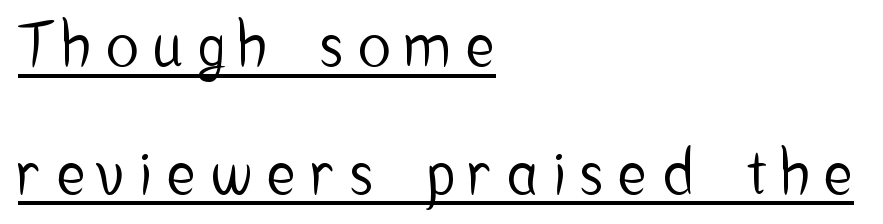
The image shows 60 px condensed sans-serif type, upright; set left-aligned, loose line spacing (2.13x), unusually wide letter spacing (+0.26 em), underlined; low stroke contrast and a medium x-height.
